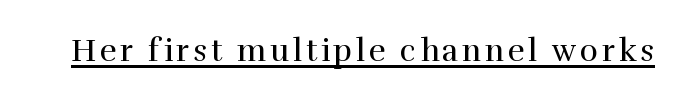
Q: Is the text bold? A: No.
Q: Is the text italic (slanted)? A: No, it is upright.
Q: Is the typeface a serif or a sans-serif typeface? A: Serif.
Q: Is the text underlined? A: Yes.
Q: Width (condensed, normal, or wide)? A: Normal.
Q: Stroke contrast? A: High.
Q: x-height? A: Medium.
Q: Monospaced? A: No.
